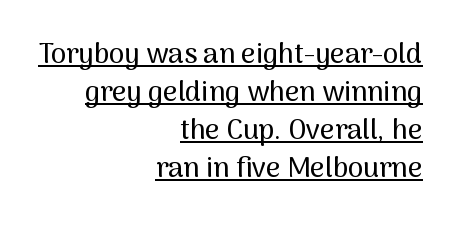
{"serif": "no", "italic": "no", "width": "normal", "stroke_contrast": "medium", "x_height": "medium", "monospaced": "no", "underline": "yes", "align": "right", "line_spacing": "normal", "line_spacing_ratio": 1.36, "letter_spacing": "normal", "letter_spacing_em": 0.0, "glyph_px": 28}
